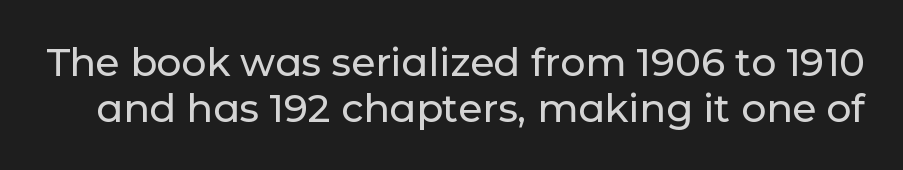
{"serif": "no", "italic": "no", "width": "normal", "stroke_contrast": "low", "x_height": "medium", "monospaced": "no", "underline": "no", "line_spacing_ratio": 1.17, "letter_spacing": "normal", "letter_spacing_em": 0.0, "glyph_px": 39}
